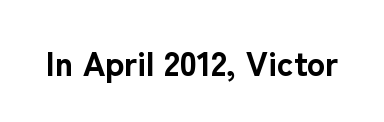
The letters advance in unequal steps, a hallmark of proportional type. The font's upright variant was chosen for this text. Every letter is thick-stroked: bold, no question. Decoration check: the copy has no underline.
